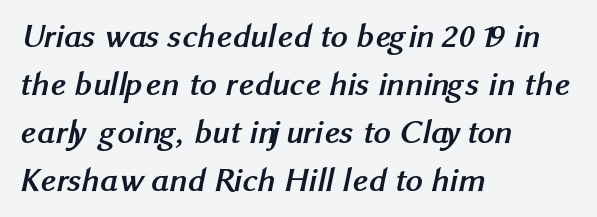
{"serif": "no", "bold": "yes", "weight": "semibold", "width": "normal", "stroke_contrast": "medium", "x_height": "medium", "monospaced": "no", "underline": "no", "align": "left", "line_spacing": "normal", "line_spacing_ratio": 1.41, "letter_spacing": "normal", "letter_spacing_em": 0.0, "glyph_px": 34}
